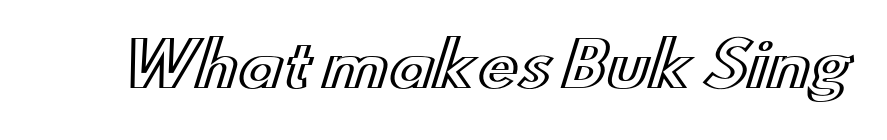
Decoration check: the copy has no underline. Observe the ordinary spacing: letters are neighbours, not strangers. The face used here is proportionally spaced, like ordinary book or web type.
